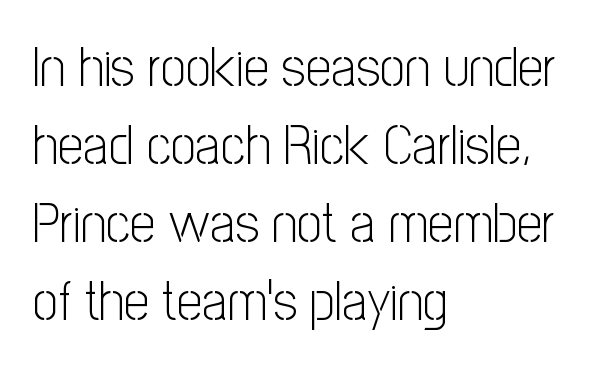
Q: Is the text bold? A: No.
Q: Is the text italic (slanted)? A: No, it is upright.
Q: Is the typeface a serif or a sans-serif typeface? A: Sans-serif.
Q: Is the text underlined? A: No.
Q: How is the paragraph aligned? A: Left-aligned.
Q: Is the spacing between letters normal or unusually wide? A: Normal.
Q: Is the spacing between lines tight, normal or loose? A: Normal.
Q: Width (condensed, normal, or wide)? A: Condensed.
Q: Stroke contrast? A: Low.
Q: x-height? A: Medium.
Q: Monospaced? A: No.
